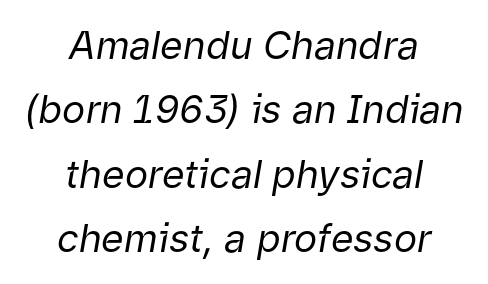
The image shows 39 px regular-weight type, italic (leaning right); set centered, normal line spacing (1.65x), normal letter spacing, not underlined; low stroke contrast and a medium x-height.
